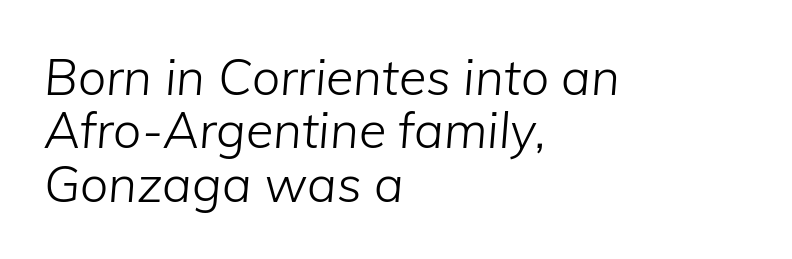
The image shows 50 px light type, italic (leaning right); set left-aligned, tight line spacing (1.07x), normal letter spacing, not underlined; low stroke contrast and a medium x-height.
